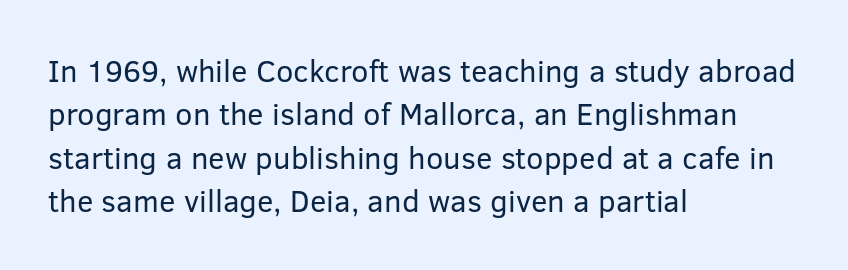
Q: Is the text bold? A: No.
Q: Is the text italic (slanted)? A: No, it is upright.
Q: Is the typeface a serif or a sans-serif typeface? A: Sans-serif.
Q: Is the text underlined? A: No.
Q: How is the paragraph aligned? A: Left-aligned.
Q: Is the spacing between letters normal or unusually wide? A: Normal.
Q: Is the spacing between lines tight, normal or loose? A: Normal.
Q: Width (condensed, normal, or wide)? A: Normal.
Q: Stroke contrast? A: Low.
Q: x-height? A: Medium.
Q: Monospaced? A: No.
